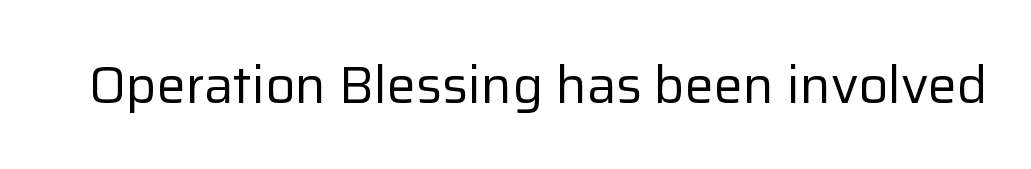
Ascenders rise straight up at ninety degrees. Check the space under the baseline: it is left empty. What stands out about the letter spacing? Nothing — it is the standard amount. The designer went with a sans here, leaving each stem footless.
